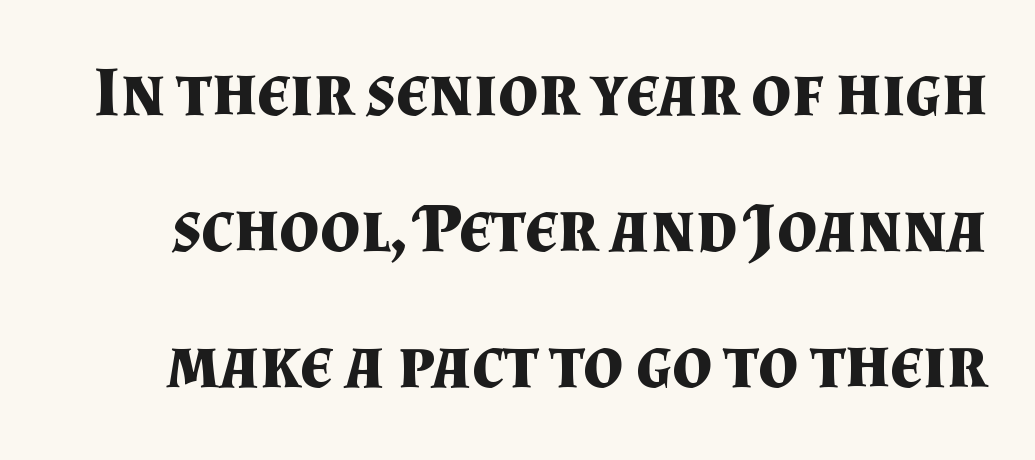
{"serif": "yes", "italic": "no", "bold": "yes", "weight": "bold", "width": "normal", "stroke_contrast": "medium", "x_height": "small", "monospaced": "no", "underline": "no", "line_spacing": "loose", "line_spacing_ratio": 1.94, "letter_spacing": "normal", "letter_spacing_em": 0.0, "glyph_px": 70}
